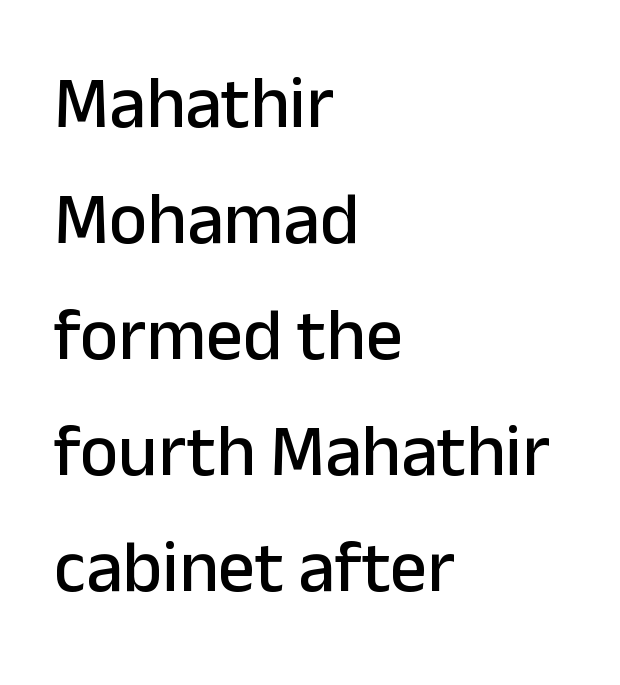
{"serif": "no", "italic": "no", "width": "normal", "stroke_contrast": "low", "x_height": "medium", "monospaced": "no", "underline": "no", "align": "left", "line_spacing": "normal", "line_spacing_ratio": 1.59, "letter_spacing": "normal", "letter_spacing_em": 0.0, "glyph_px": 73}
